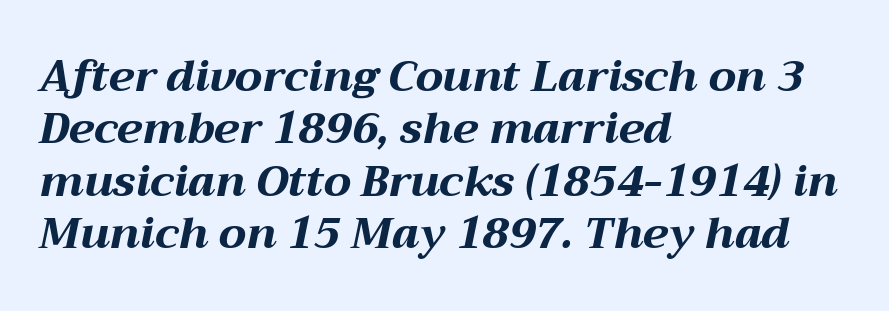
Q: Is the text bold? A: Yes.
Q: Is the text italic (slanted)? A: Yes, it leans right by about 12 degrees.
Q: Is the text underlined? A: No.
Q: How is the paragraph aligned? A: Left-aligned.
Q: Is the spacing between letters normal or unusually wide? A: Normal.
Q: Width (condensed, normal, or wide)? A: Wide.
Q: Stroke contrast? A: Medium.
Q: x-height? A: Medium.
Q: Monospaced? A: No.
